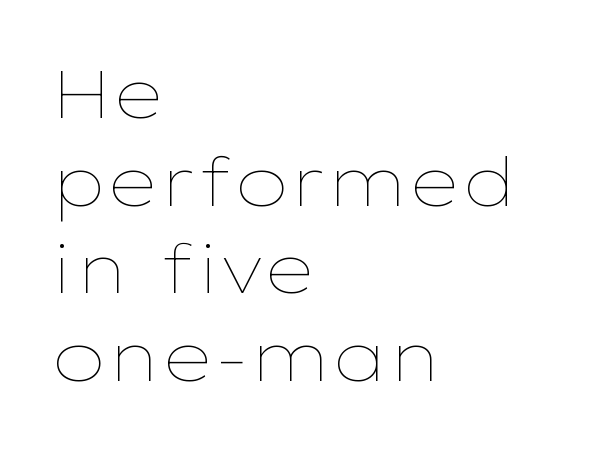
The image shows 68 px thin, wide type, upright; set left-aligned, normal line spacing (1.29x), normal letter spacing, not underlined; low stroke contrast and a medium x-height.
